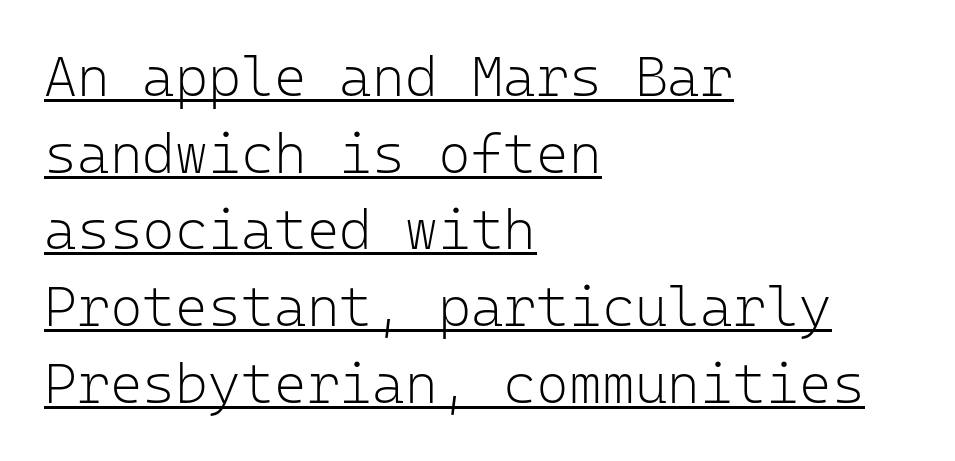
Q: Is the text bold? A: No.
Q: Is the text italic (slanted)? A: No, it is upright.
Q: Is the typeface a serif or a sans-serif typeface? A: Sans-serif.
Q: Is the text underlined? A: Yes.
Q: How is the paragraph aligned? A: Left-aligned.
Q: Is the spacing between letters normal or unusually wide? A: Normal.
Q: Is the spacing between lines tight, normal or loose? A: Normal.
Q: Width (condensed, normal, or wide)? A: Normal.
Q: Stroke contrast? A: Low.
Q: x-height? A: Medium.
Q: Monospaced? A: Yes.
